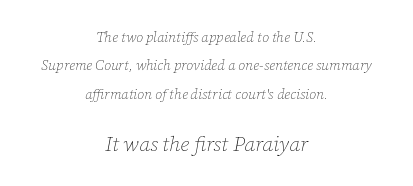
Q: Is the text bold? A: No.
Q: Is the text italic (slanted)? A: Yes, it leans right by about 12 degrees.
Q: Is the text underlined? A: No.
Q: How is the paragraph aligned? A: Centered.
Q: Is the spacing between letters normal or unusually wide? A: Normal.
Q: Is the spacing between lines tight, normal or loose? A: Loose.
Q: Which block of text is set in a larger size, the first (top) or the second (bottom)? A: The second (bottom) one.
